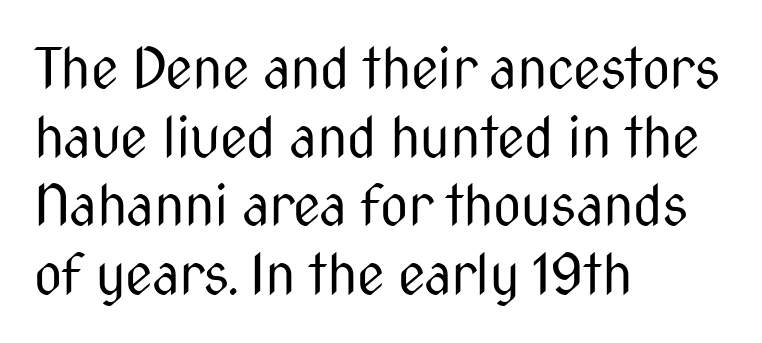
Q: Is the text bold? A: No.
Q: Is the text italic (slanted)? A: No, it is upright.
Q: Is the typeface a serif or a sans-serif typeface? A: Sans-serif.
Q: Is the text underlined? A: No.
Q: How is the paragraph aligned? A: Left-aligned.
Q: Is the spacing between letters normal or unusually wide? A: Normal.
Q: Is the spacing between lines tight, normal or loose? A: Normal.
Q: Width (condensed, normal, or wide)? A: Condensed.
Q: Stroke contrast? A: Medium.
Q: x-height? A: Medium.
Q: Monospaced? A: No.
